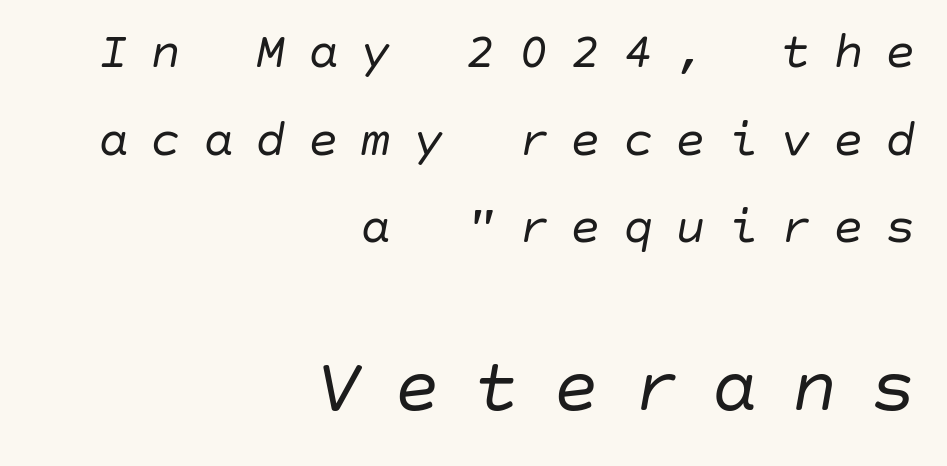
Q: Is the text bold? A: No.
Q: Is the text italic (slanted)? A: Yes, it leans right by about 10 degrees.
Q: Is the text underlined? A: No.
Q: How is the paragraph aligned? A: Right-aligned.
Q: Is the spacing between letters normal or unusually wide? A: Unusually wide.
Q: Which block of text is set in a larger size, the first (top) or the second (bottom)? A: The second (bottom) one.
Q: Width (condensed, normal, or wide)? A: Normal.
Q: Stroke contrast? A: Low.
Q: x-height? A: Large.
